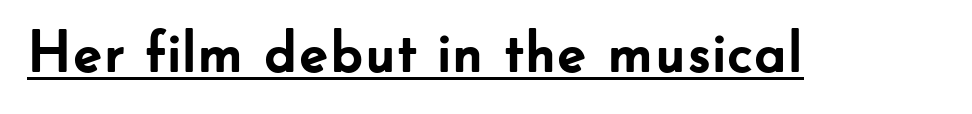
{"serif": "no", "italic": "no", "bold": "yes", "weight": "semibold", "width": "normal", "stroke_contrast": "low", "x_height": "small", "monospaced": "no", "underline": "yes", "letter_spacing": "normal", "letter_spacing_em": 0.0, "glyph_px": 59}
